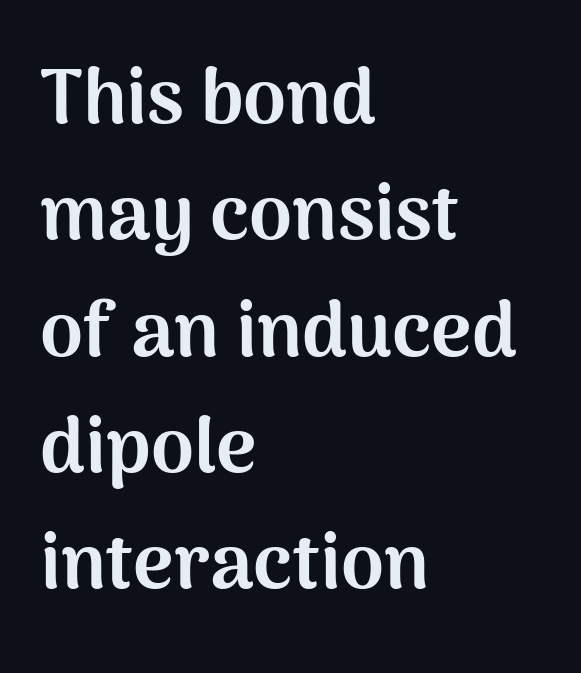
{"serif": "no", "italic": "no", "bold": "yes", "weight": "bold", "width": "normal", "stroke_contrast": "medium", "x_height": "medium", "monospaced": "no", "underline": "no", "align": "left", "line_spacing": "normal", "line_spacing_ratio": 1.51, "letter_spacing": "normal", "letter_spacing_em": 0.0, "glyph_px": 77}
